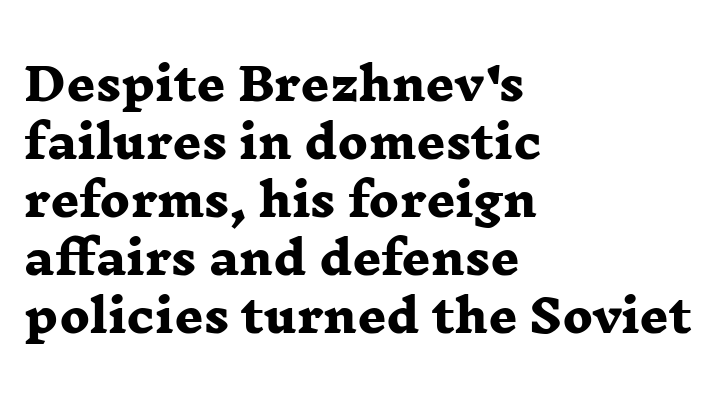
Q: Is the text bold? A: Yes.
Q: Is the typeface a serif or a sans-serif typeface? A: Serif.
Q: Is the text underlined? A: No.
Q: How is the paragraph aligned? A: Left-aligned.
Q: Is the spacing between letters normal or unusually wide? A: Normal.
Q: Is the spacing between lines tight, normal or loose? A: Normal.
Q: Width (condensed, normal, or wide)? A: Wide.
Q: Stroke contrast? A: Low.
Q: x-height? A: Medium.
Q: Monospaced? A: No.
